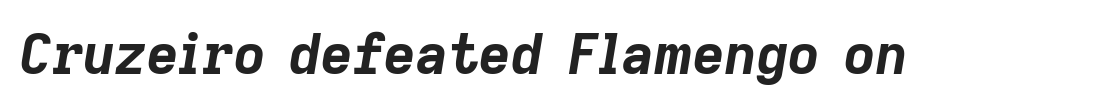
{"italic": "yes", "lean": "right", "slant_degrees": 9, "bold": "yes", "weight": "bold", "width": "normal", "stroke_contrast": "low", "x_height": "medium", "monospaced": "no", "underline": "no", "letter_spacing": "normal", "letter_spacing_em": 0.0, "glyph_px": 55}
